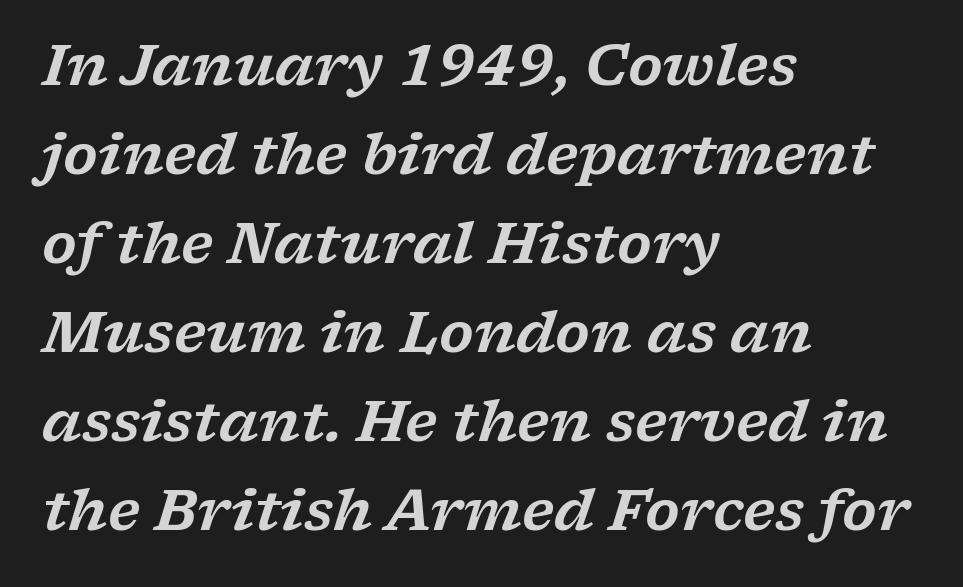
The image shows 56 px wide serif type, italic (leaning right); set left-aligned, normal line spacing (1.59x), normal letter spacing, not underlined; low stroke contrast and a medium x-height.
